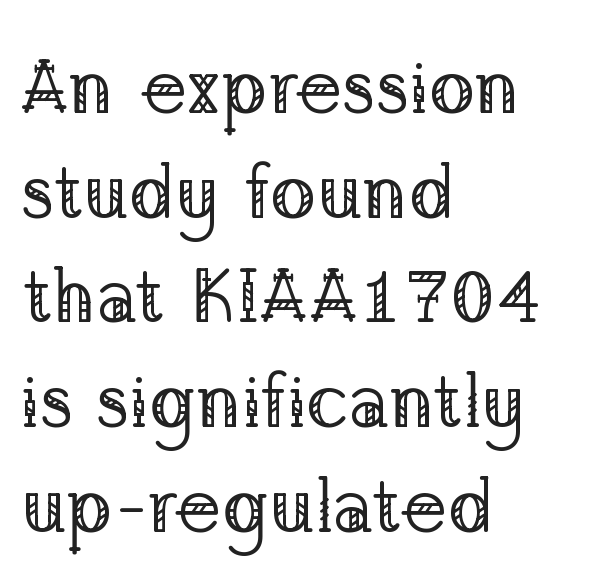
{"serif": "yes", "italic": "no", "bold": "no", "weight": "regular", "width": "normal", "stroke_contrast": "low", "x_height": "medium", "monospaced": "no", "underline": "no", "align": "left", "line_spacing": "normal", "line_spacing_ratio": 1.36, "letter_spacing": "normal", "letter_spacing_em": 0.0, "glyph_px": 77}
